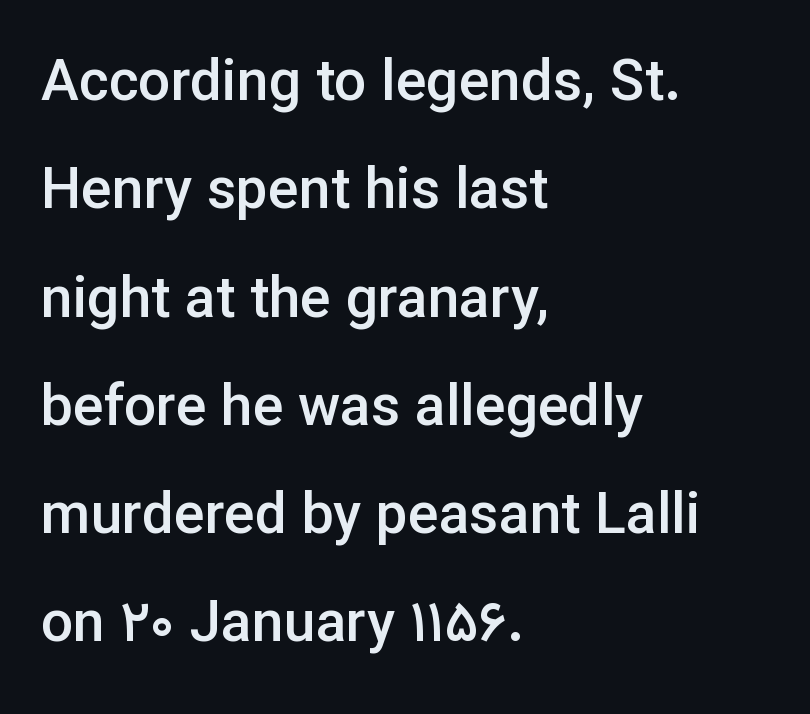
{"serif": "no", "italic": "no", "bold": "semi", "weight": "semibold", "width": "normal", "stroke_contrast": "low", "x_height": "medium", "monospaced": "no", "underline": "no", "align": "left", "line_spacing": "loose", "line_spacing_ratio": 1.9, "letter_spacing": "normal", "letter_spacing_em": 0.0, "glyph_px": 57}
